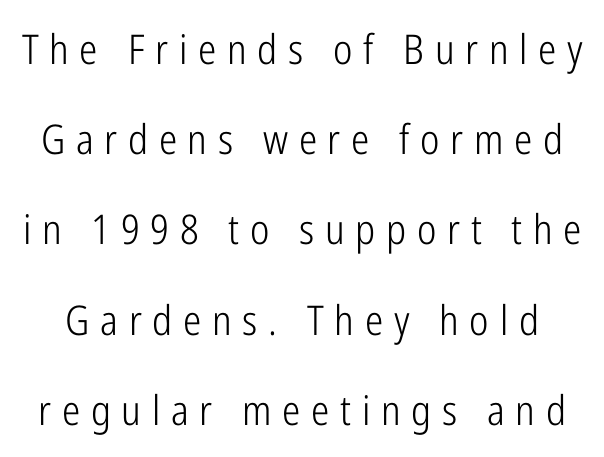
The string is rendered with underlining switched off. It's the straight-up-and-down kind of type. Looks like regular typesetting: each glyph gets only the width it needs. Stroke mass is kept to a normal reading level or below.
